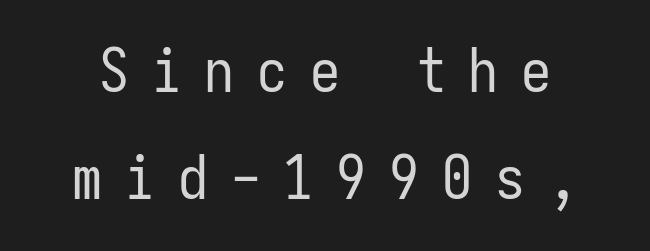
The image shows 60 px regular-weight, condensed sans-serif type, upright, monospaced; set line spacing 1.78x, unusually wide letter spacing (+0.38 em), not underlined; low stroke contrast and a medium x-height.
